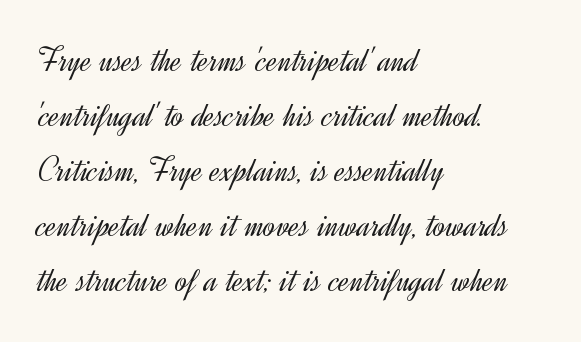
The image shows 36 px light sans-serif type; set left-aligned, normal line spacing (1.53x), normal letter spacing, not underlined; a small x-height.
